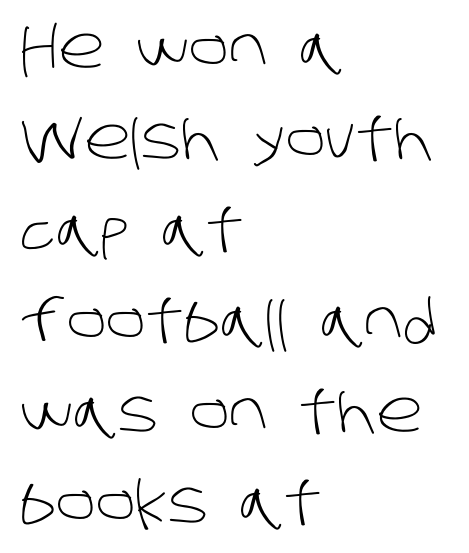
{"serif": "no", "bold": "no", "weight": "light", "width": "normal", "stroke_contrast": "low", "x_height": "large", "monospaced": "no", "underline": "no", "align": "left", "line_spacing": "normal", "line_spacing_ratio": 1.57, "letter_spacing": "normal", "letter_spacing_em": 0.0, "glyph_px": 58}
